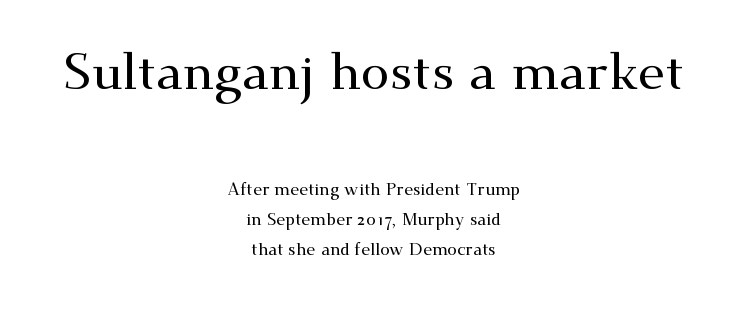
Type without underlining. Proportional: the letters do not fall into vertical columns. Block one is the big one; block two sits smaller underneath. You can tell it's not italic because the verticals are truly vertical. The rendering positions every line midway between the sides. Look at the tracking — it's just the regular setting, nothing added.
